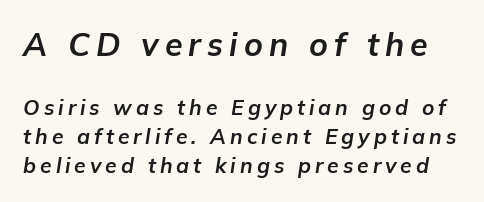
Q: Is the text bold? A: Yes.
Q: Is the text italic (slanted)? A: Yes, it leans right by about 9 degrees.
Q: Is the text underlined? A: No.
Q: Is the spacing between lines tight, normal or loose? A: Normal.
Q: Which block of text is set in a larger size, the first (top) or the second (bottom)? A: The first (top) one.
Q: Width (condensed, normal, or wide)? A: Normal.
Q: Stroke contrast? A: Low.
Q: x-height? A: Medium.
Q: Monospaced? A: No.
